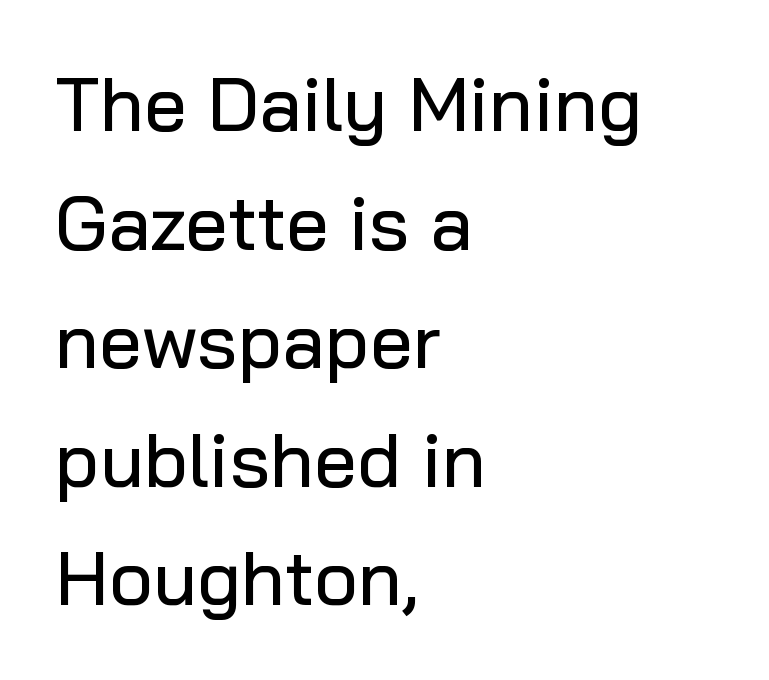
The image shows 76 px sans-serif type, upright; set left-aligned, normal line spacing (1.56x), normal letter spacing, not underlined; low stroke contrast and a medium x-height.
